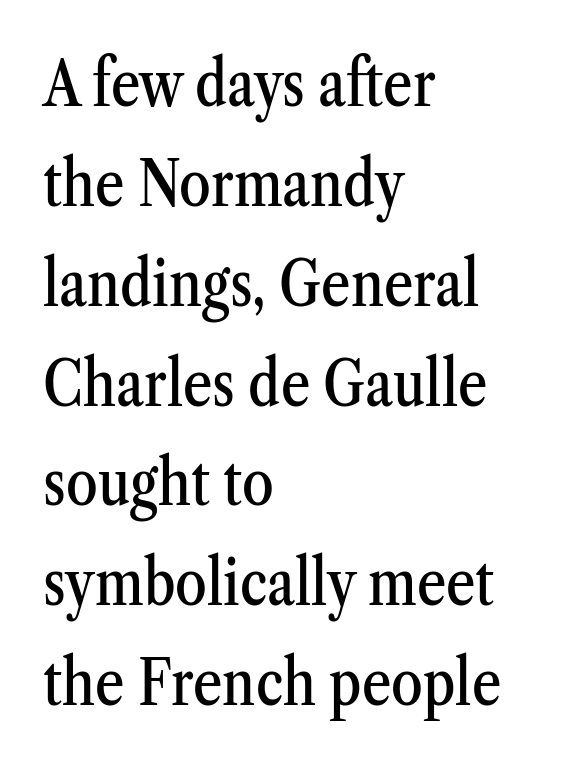
{"serif": "yes", "italic": "no", "width": "condensed", "stroke_contrast": "medium", "x_height": "medium", "monospaced": "no", "underline": "no", "align": "left", "line_spacing": "normal", "line_spacing_ratio": 1.56, "letter_spacing": "normal", "letter_spacing_em": 0.0, "glyph_px": 64}
